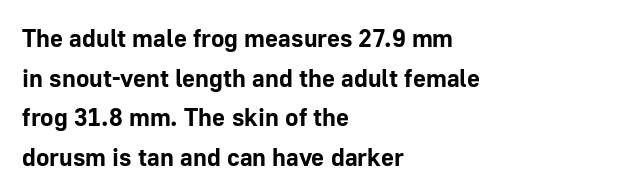
The words here are not underlined. Glyph-to-glyph distance matches everyday printed text. The rows are spaced the way most documents space them. The lettering holds an erect, upright posture throughout. Heavy-handed strokes throughout: this text is bold. Which margin do the lines hug? The left one — the right edge is uneven.
